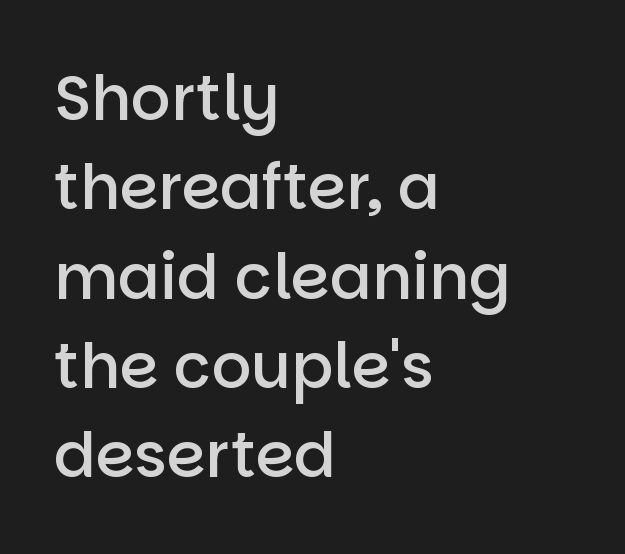
Visually the block forms a straight wall on the left and a jagged coastline on the right. How are the letters spaced? Ordinarily, with no added tracking. The area under the type is left untouched. Set as a demibold, roughly 600 on the weight scale. Upright lettering throughout.
